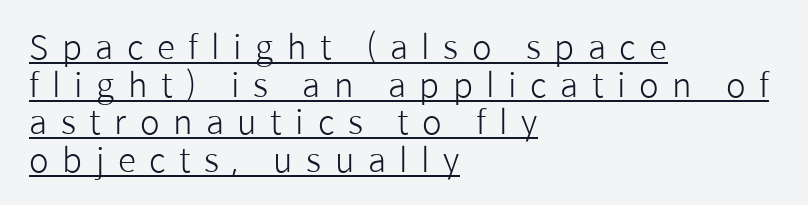
{"serif": "no", "italic": "no", "bold": "no", "weight": "light", "width": "normal", "stroke_contrast": "low", "x_height": "medium", "monospaced": "no", "underline": "yes", "align": "left", "line_spacing": "tight", "line_spacing_ratio": 1.14, "letter_spacing": "wide", "letter_spacing_em": 0.41, "glyph_px": 33}
